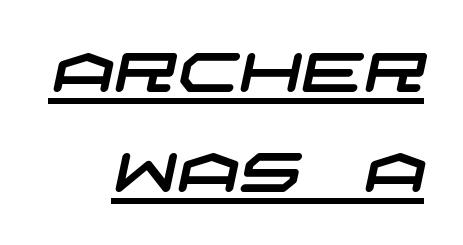
Q: Is the typeface a serif or a sans-serif typeface? A: Sans-serif.
Q: Is the text underlined? A: Yes.
Q: How is the paragraph aligned? A: Right-aligned.
Q: Is the spacing between letters normal or unusually wide? A: Normal.
Q: Width (condensed, normal, or wide)? A: Wide.
Q: Stroke contrast? A: Low.
Q: x-height? A: Large.
